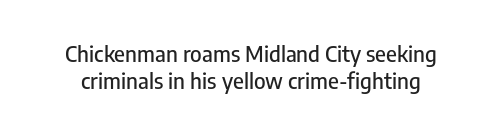
Q: Is the text italic (slanted)? A: No, it is upright.
Q: Is the text underlined? A: No.
Q: Is the spacing between letters normal or unusually wide? A: Normal.
Q: Is the spacing between lines tight, normal or loose? A: Normal.
